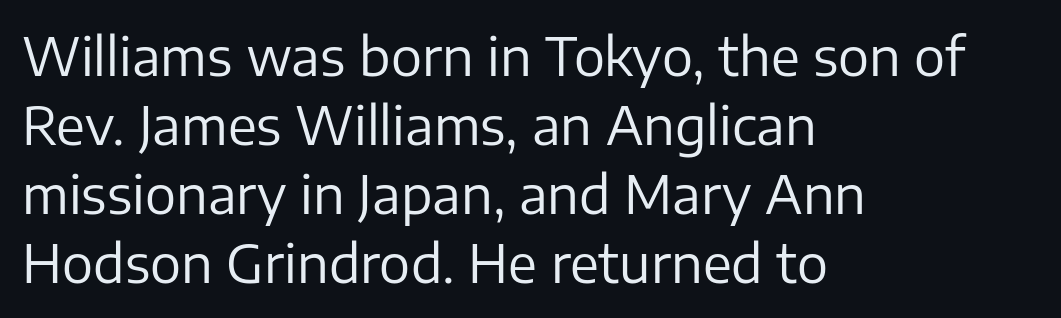
Q: Is the text bold? A: No.
Q: Is the text italic (slanted)? A: No, it is upright.
Q: Is the typeface a serif or a sans-serif typeface? A: Sans-serif.
Q: Is the text underlined? A: No.
Q: How is the paragraph aligned? A: Left-aligned.
Q: Is the spacing between letters normal or unusually wide? A: Normal.
Q: Is the spacing between lines tight, normal or loose? A: Normal.
Q: Width (condensed, normal, or wide)? A: Normal.
Q: Stroke contrast? A: Low.
Q: x-height? A: Medium.
Q: Monospaced? A: No.
